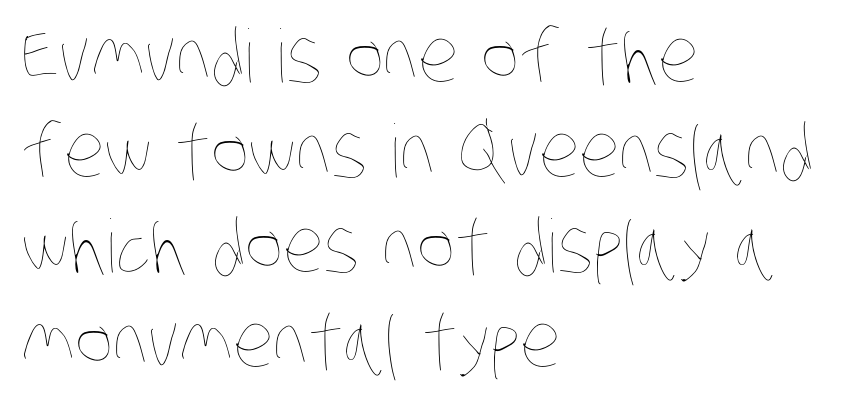
Think standard paragraph weight, or any step lighter than that. The space beneath each line is pristine and unruled. Each word holds together tightly as a unit, with standard inter-letter gaps. The passage is arranged the way most books set body copy — flush left. Whoever set this chose a conventional vertical rhythm.
